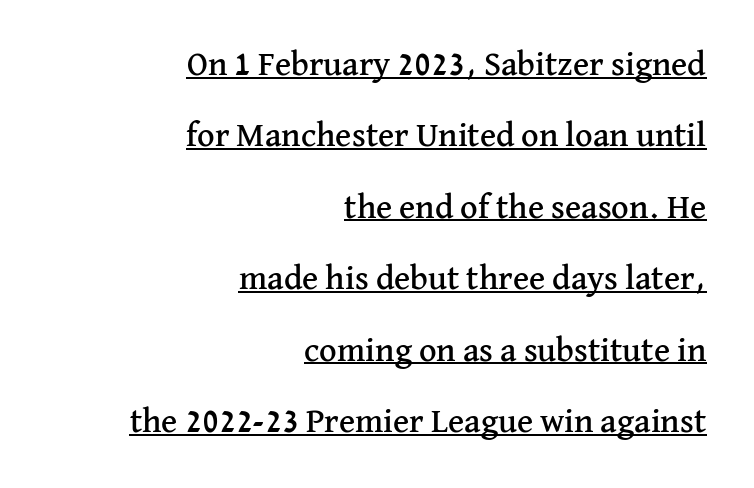
{"serif": "yes", "italic": "no", "width": "normal", "stroke_contrast": "medium", "x_height": "medium", "monospaced": "no", "underline": "yes", "align": "right", "line_spacing": "loose", "line_spacing_ratio": 2.1, "letter_spacing": "normal", "letter_spacing_em": 0.0, "glyph_px": 34}
